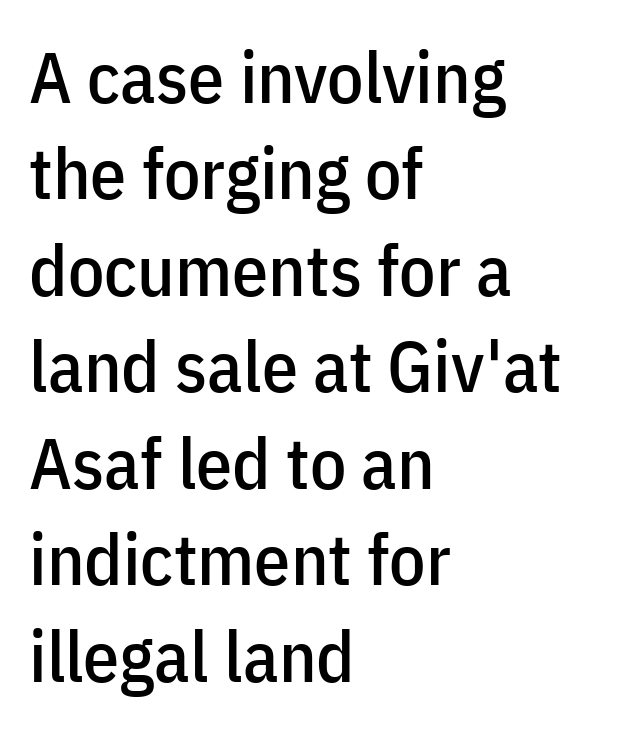
Notice how the stems are strictly vertical — no italics here. The passage shown has conventional tracking throughout. Beneath every word, the page is bare. Looks like regular typesetting: each glyph gets only the width it needs. The rag falls on the right side of this text block.
